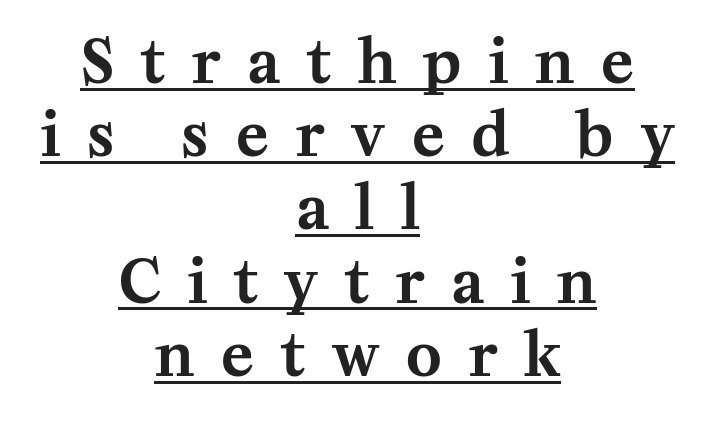
The image shows 60 px serif type, upright; set centered, line spacing 1.22x, unusually wide letter spacing (+0.45 em), underlined; medium stroke contrast and a medium x-height.
